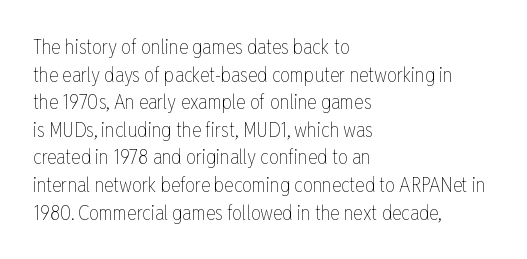
This rendering leaves character spacing at its baseline value. These lines stack with their left ends in a neat column. Reading down the column, the eye jumps a familiar distance to each next line. Stroke mass is kept to a normal reading level or below. Unlike italic type, these characters show no tilt at all. No word sits above an underline.
